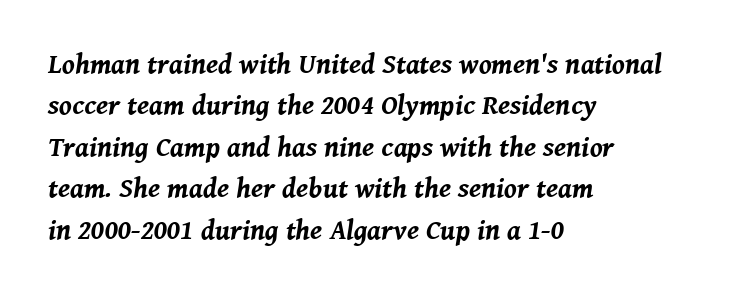
The image shows 28 px bold type, italic (leaning right); set left-aligned, normal line spacing (1.48x), normal letter spacing, not underlined; medium stroke contrast and a medium x-height.
